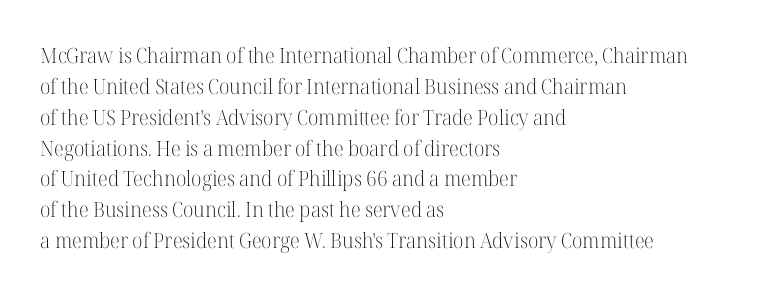
Q: Is the text bold? A: No.
Q: Is the text italic (slanted)? A: No, it is upright.
Q: Is the text underlined? A: No.
Q: How is the paragraph aligned? A: Left-aligned.
Q: Is the spacing between letters normal or unusually wide? A: Normal.
Q: Is the spacing between lines tight, normal or loose? A: Normal.
